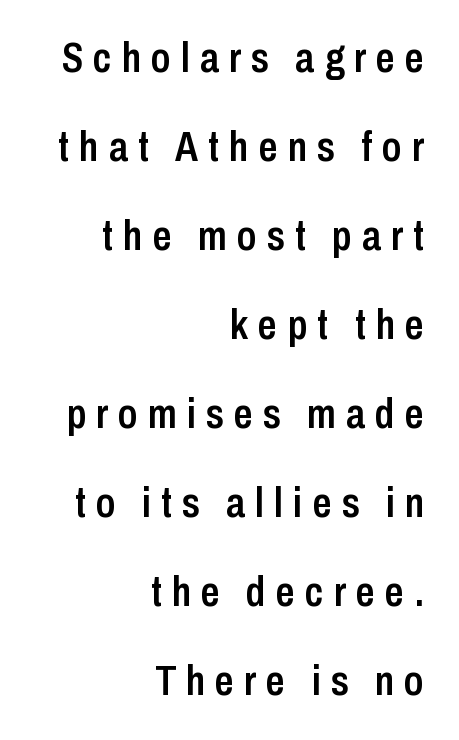
The letters stand straight up with perfectly vertical stems. What kind of face is this? One without serifs — a sans. Each letter keeps its own natural width here, so spacing adapts to shape. These words are printed semibold, heavier than regular yet not bold. Right-aligned paragraph, ragged on the left. There is plenty of visible air inserted between adjacent glyphs.
